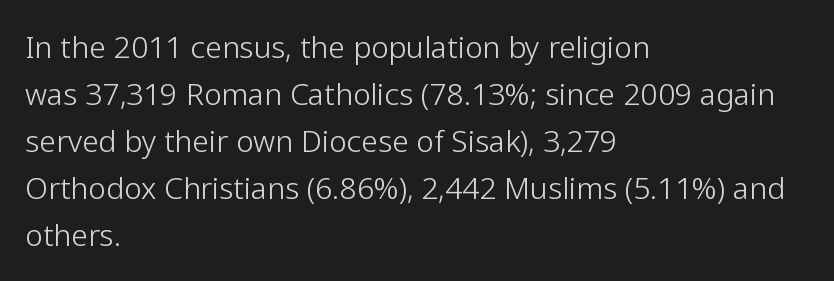
{"serif": "no", "italic": "no", "bold": "no", "weight": "light", "width": "normal", "stroke_contrast": "low", "x_height": "medium", "monospaced": "no", "underline": "no", "align": "left", "line_spacing": "normal", "line_spacing_ratio": 1.57, "letter_spacing": "normal", "letter_spacing_em": 0.0, "glyph_px": 30}
